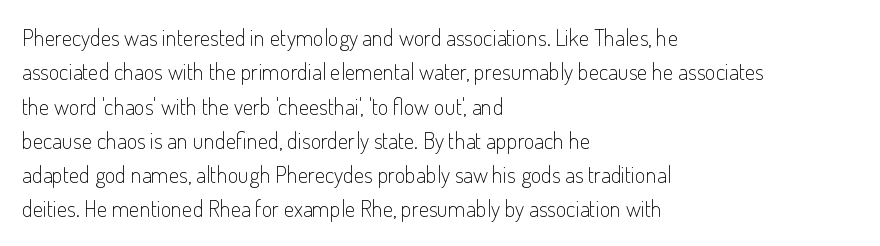
The vertical gap from one line to the next is medium. These lines were composed using upright roman letters. Horizontal alignment here is leftward, the default for most running prose. The gaps between neighbouring characters are ordinary and unremarkable. Weight: regular or lighter.
